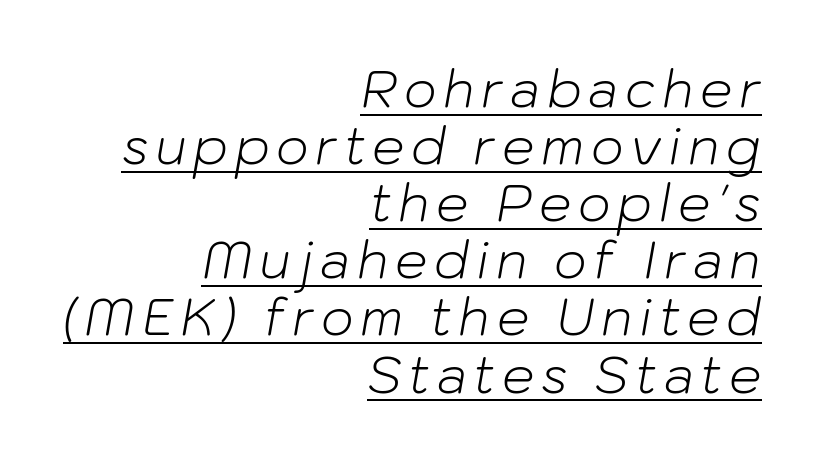
The image shows 51 px light type, italic (leaning right); set right-aligned, tight line spacing (1.12x), underlined; low stroke contrast and a medium x-height.
